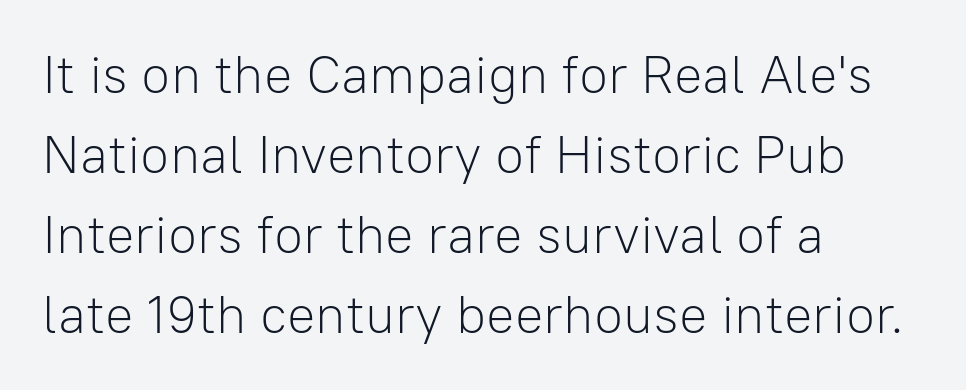
{"serif": "no", "italic": "no", "bold": "no", "weight": "light", "width": "normal", "stroke_contrast": "low", "x_height": "medium", "monospaced": "no", "underline": "no", "align": "left", "line_spacing": "normal", "line_spacing_ratio": 1.51, "letter_spacing": "normal", "letter_spacing_em": 0.0, "glyph_px": 53}
